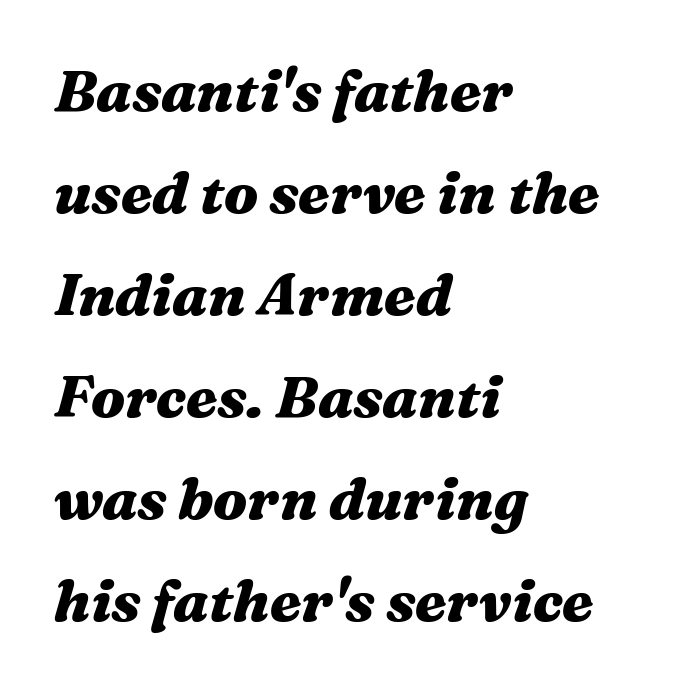
Has an underline been added? It has not. Spacing verdict: proportional, widths tailored to each character. Heavy, bold letterforms. Posture: slanted. These lines are set flush left with a ragged right edge.
